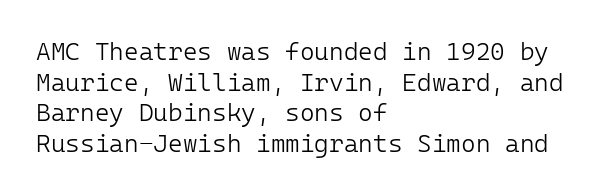
The image shows 25 px text type, upright; set left-aligned, line spacing 1.23x, normal letter spacing, not underlined.
